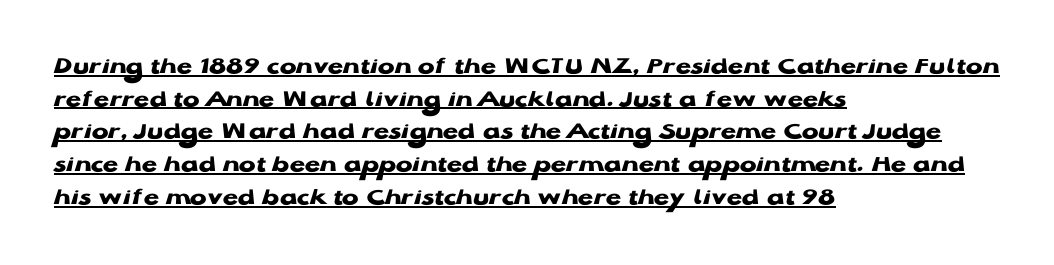
Q: Is the text bold? A: Yes.
Q: Is the text italic (slanted)? A: No, it is upright.
Q: Is the text underlined? A: Yes.
Q: How is the paragraph aligned? A: Left-aligned.
Q: Is the spacing between letters normal or unusually wide? A: Normal.
Q: Is the spacing between lines tight, normal or loose? A: Normal.
